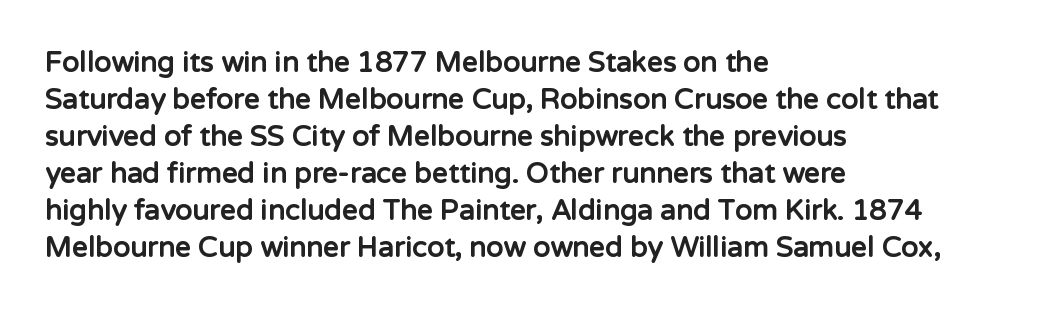
{"serif": "no", "italic": "no", "bold": "yes", "weight": "bold", "width": "normal", "stroke_contrast": "low", "x_height": "medium", "monospaced": "no", "underline": "no", "align": "left", "line_spacing": "normal", "line_spacing_ratio": 1.32, "letter_spacing": "normal", "letter_spacing_em": 0.0, "glyph_px": 28}
